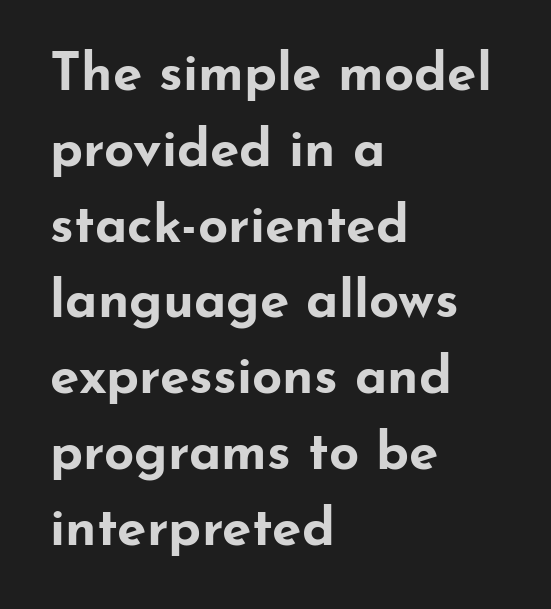
The image shows 53 px bold, wide sans-serif type, upright; set left-aligned, normal line spacing (1.43x), normal letter spacing, not underlined; low stroke contrast and a small x-height.
